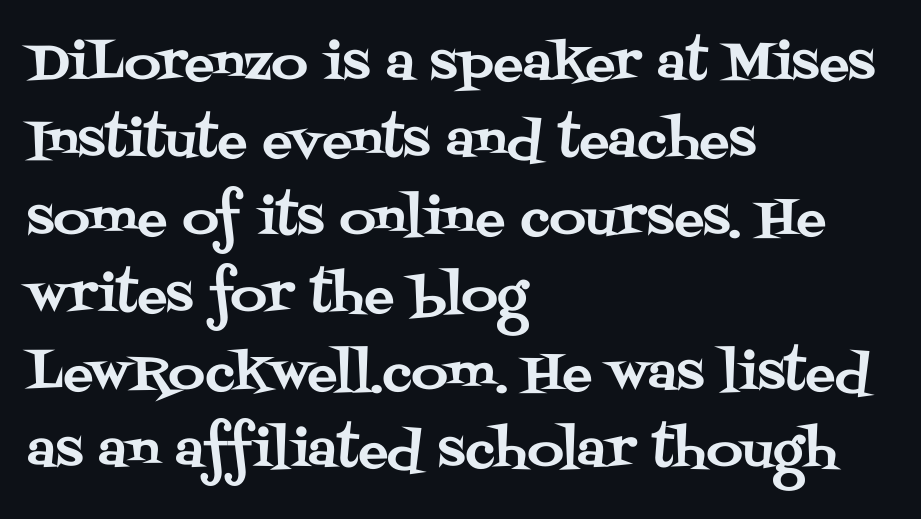
Q: Is the text italic (slanted)? A: No, it is upright.
Q: Is the typeface a serif or a sans-serif typeface? A: Serif.
Q: Is the text underlined? A: No.
Q: How is the paragraph aligned? A: Left-aligned.
Q: Is the spacing between letters normal or unusually wide? A: Normal.
Q: Is the spacing between lines tight, normal or loose? A: Normal.
Q: Width (condensed, normal, or wide)? A: Normal.
Q: Stroke contrast? A: Medium.
Q: x-height? A: Large.
Q: Monospaced? A: No.
